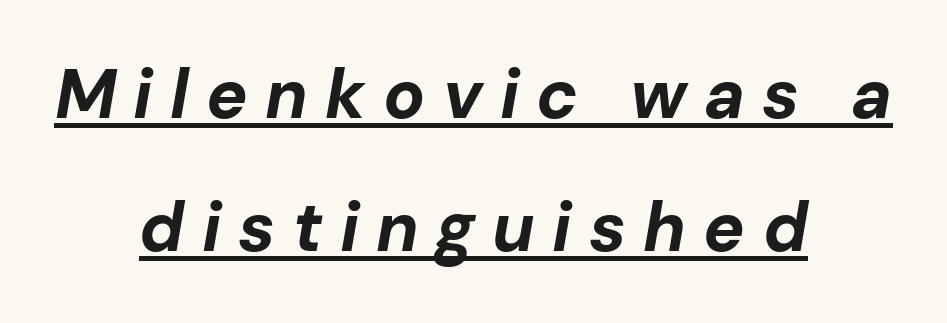
The image shows 69 px bold type, italic (leaning right); set centered, loose line spacing (1.93x), unusually wide letter spacing (+0.25 em), underlined; low stroke contrast and a medium x-height.
